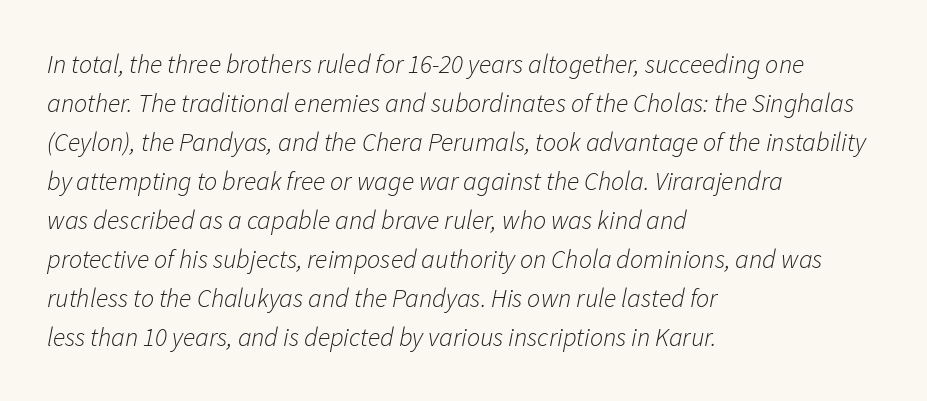
Q: Is the text bold? A: No.
Q: Is the text italic (slanted)? A: Yes, it leans right by about 11 degrees.
Q: Is the text underlined? A: No.
Q: How is the paragraph aligned? A: Left-aligned.
Q: Is the spacing between letters normal or unusually wide? A: Normal.
Q: Is the spacing between lines tight, normal or loose? A: Normal.
